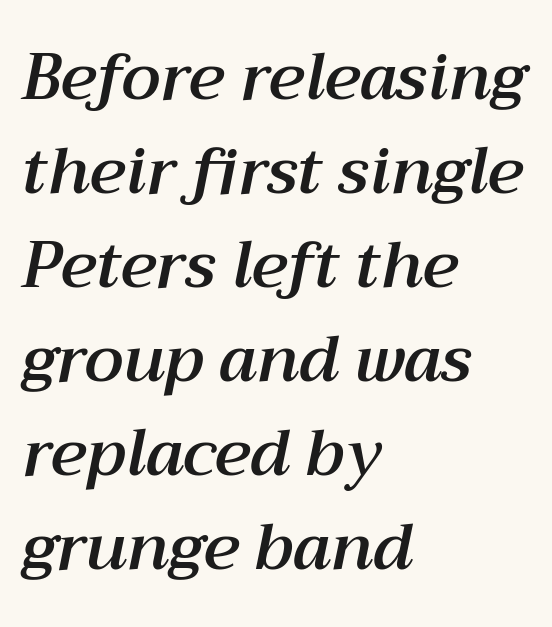
Q: Is the text italic (slanted)? A: Yes, it leans right by about 12 degrees.
Q: Is the text underlined? A: No.
Q: How is the paragraph aligned? A: Left-aligned.
Q: Is the spacing between letters normal or unusually wide? A: Normal.
Q: Is the spacing between lines tight, normal or loose? A: Normal.
Q: Width (condensed, normal, or wide)? A: Normal.
Q: Stroke contrast? A: Medium.
Q: x-height? A: Medium.
Q: Monospaced? A: No.
